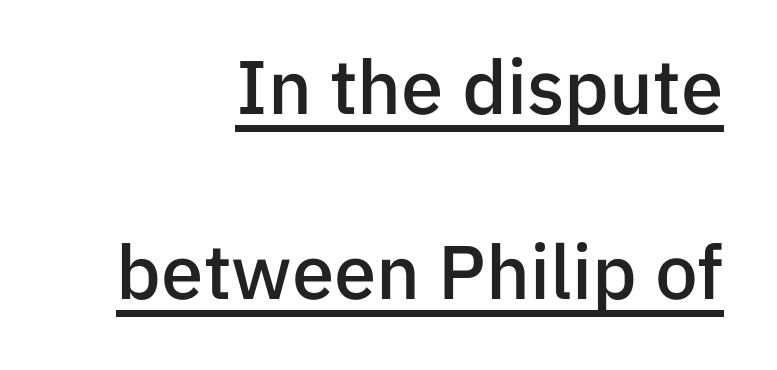
Q: Is the text bold? A: Semi-bold.
Q: Is the text italic (slanted)? A: No, it is upright.
Q: Is the typeface a serif or a sans-serif typeface? A: Sans-serif.
Q: Is the text underlined? A: Yes.
Q: How is the paragraph aligned? A: Right-aligned.
Q: Is the spacing between letters normal or unusually wide? A: Normal.
Q: Is the spacing between lines tight, normal or loose? A: Loose.
Q: Width (condensed, normal, or wide)? A: Normal.
Q: Stroke contrast? A: Low.
Q: x-height? A: Medium.
Q: Monospaced? A: No.
